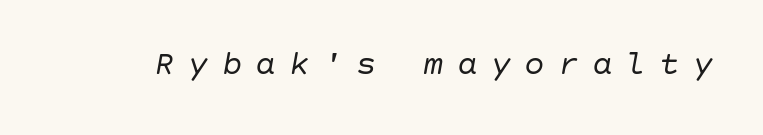
Q: Is the text bold? A: No.
Q: Is the text italic (slanted)? A: Yes, it leans right by about 10 degrees.
Q: Is the text underlined? A: No.
Q: Is the spacing between letters normal or unusually wide? A: Unusually wide.
Q: Width (condensed, normal, or wide)? A: Normal.
Q: Stroke contrast? A: Low.
Q: x-height? A: Large.
